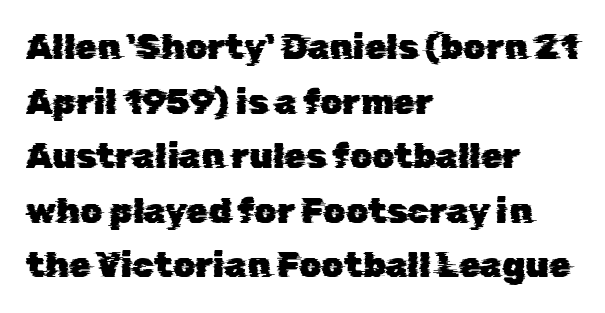
{"serif": "no", "width": "normal", "stroke_contrast": "low", "x_height": "medium", "monospaced": "no", "underline": "no", "align": "left", "line_spacing": "normal", "line_spacing_ratio": 1.56, "letter_spacing": "normal", "letter_spacing_em": 0.0, "glyph_px": 35}
